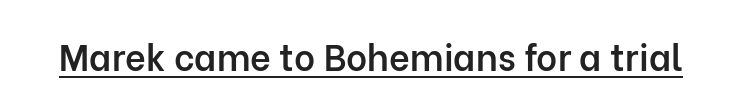
{"serif": "no", "italic": "no", "bold": "semi", "weight": "semibold", "width": "normal", "stroke_contrast": "low", "x_height": "medium", "monospaced": "no", "underline": "yes", "letter_spacing": "normal", "letter_spacing_em": 0.0, "glyph_px": 36}
